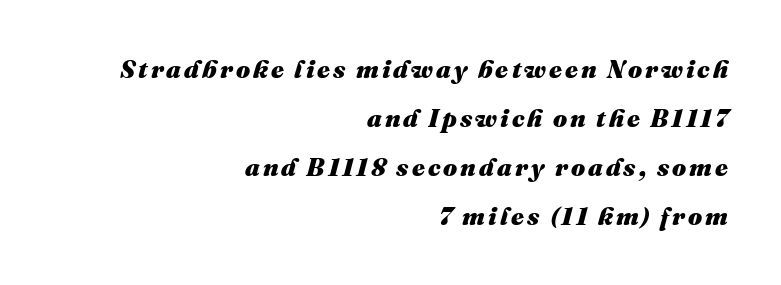
Q: Is the text bold? A: Yes.
Q: Is the text italic (slanted)? A: Yes, it leans right by about 16 degrees.
Q: Is the text underlined? A: No.
Q: How is the paragraph aligned? A: Right-aligned.
Q: Is the spacing between lines tight, normal or loose? A: Loose.
